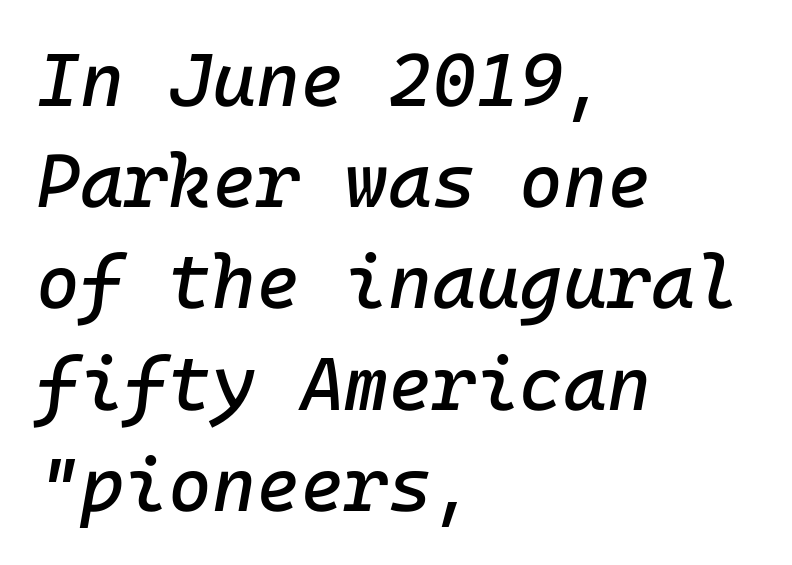
The image shows 75 px text type, italic (leaning right); set left-aligned, normal line spacing (1.35x), normal letter spacing, not underlined; low stroke contrast and a medium x-height.
